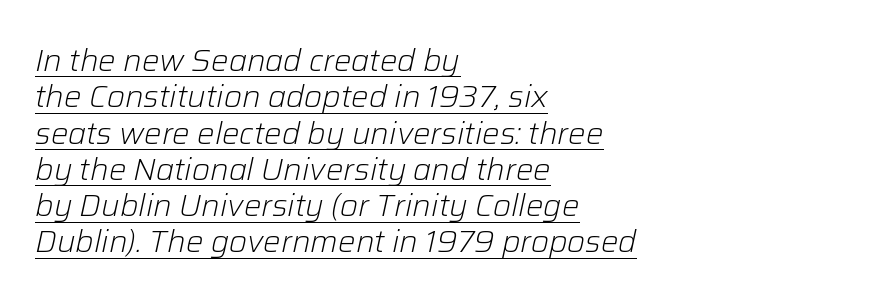
The image shows 31 px light type, italic (leaning right); set left-aligned, line spacing 1.17x, normal letter spacing, underlined; low stroke contrast and a medium x-height.
